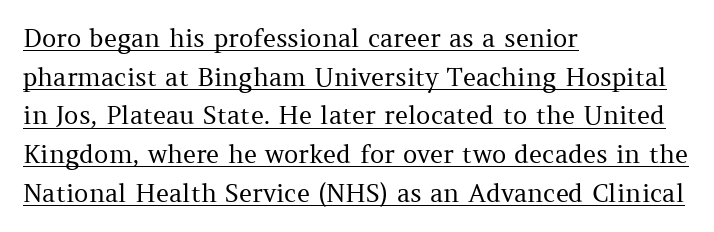
Every stem runs plumb, perpendicular to the baseline. The passage shown is not bold in any degree. Decoration check: the copy is underlined. Spacing between characters is what you'd get straight out of the box. Interline gaps are of average width in this sample.
